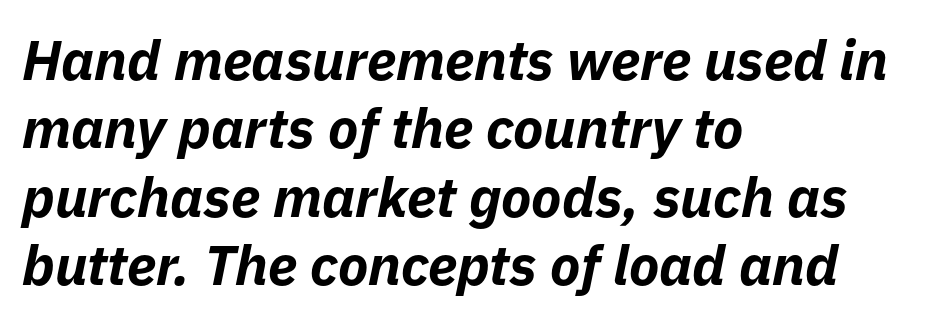
When letters slant like this, we call the style italic. Here the designer chose a conventional face with non-uniform glyph widths. What weight is shown? A full bold with thick strokes. Line beginnings align vertically; line endings do not.
